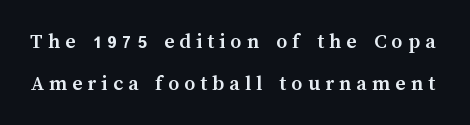
Q: Is the text bold? A: Yes.
Q: Is the text italic (slanted)? A: No, it is upright.
Q: Is the text underlined? A: No.
Q: Is the spacing between letters normal or unusually wide? A: Unusually wide.
